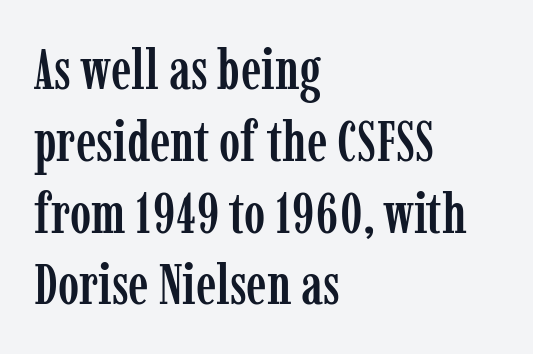
{"serif": "yes", "italic": "no", "width": "condensed", "stroke_contrast": "low", "x_height": "medium", "monospaced": "no", "underline": "no", "align": "left", "line_spacing": "normal", "line_spacing_ratio": 1.26, "letter_spacing": "normal", "letter_spacing_em": 0.0, "glyph_px": 57}
